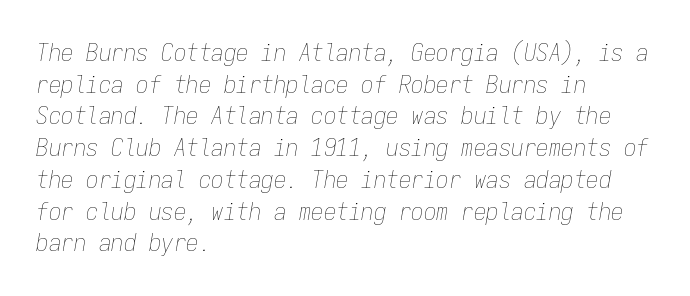
Q: Is the text bold? A: No.
Q: Is the text italic (slanted)? A: Yes, it leans right by about 9 degrees.
Q: Is the text underlined? A: No.
Q: How is the paragraph aligned? A: Left-aligned.
Q: Is the spacing between letters normal or unusually wide? A: Normal.
Q: Is the spacing between lines tight, normal or loose? A: Normal.
